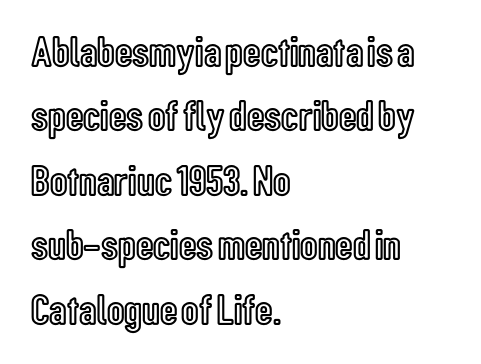
{"italic": "no", "width": "condensed", "x_height": "medium", "monospaced": "no", "underline": "no", "align": "left", "line_spacing": "normal", "line_spacing_ratio": 1.5, "letter_spacing": "normal", "letter_spacing_em": 0.0, "glyph_px": 43}
